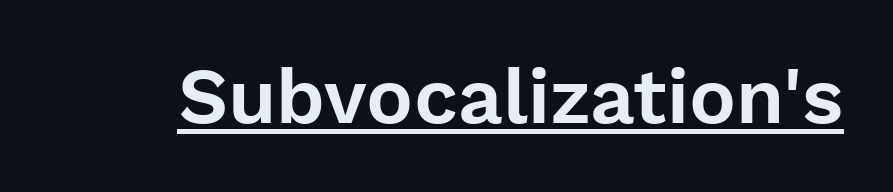
{"serif": "no", "italic": "no", "width": "normal", "stroke_contrast": "low", "x_height": "medium", "monospaced": "no", "underline": "yes", "letter_spacing": "normal", "letter_spacing_em": 0.0, "glyph_px": 78}
